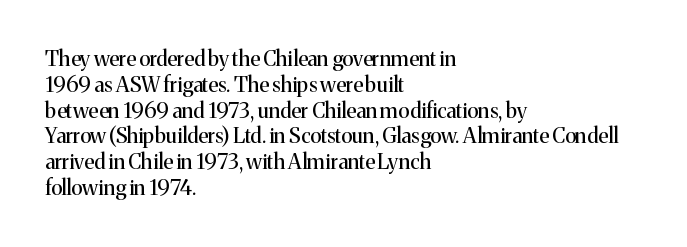
{"italic": "no", "bold": "no", "underline": "no", "align": "left", "line_spacing_ratio": 1.23, "letter_spacing": "normal", "letter_spacing_em": 0.0, "glyph_px": 21}
